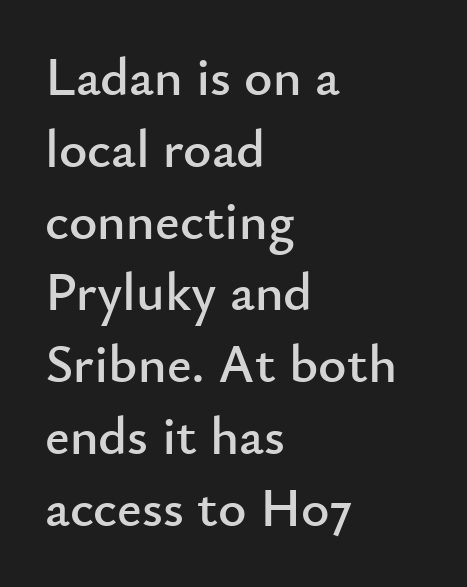
{"serif": "no", "italic": "no", "width": "normal", "stroke_contrast": "low", "x_height": "small", "monospaced": "no", "underline": "no", "align": "left", "line_spacing": "normal", "line_spacing_ratio": 1.33, "letter_spacing": "normal", "letter_spacing_em": 0.0, "glyph_px": 54}
